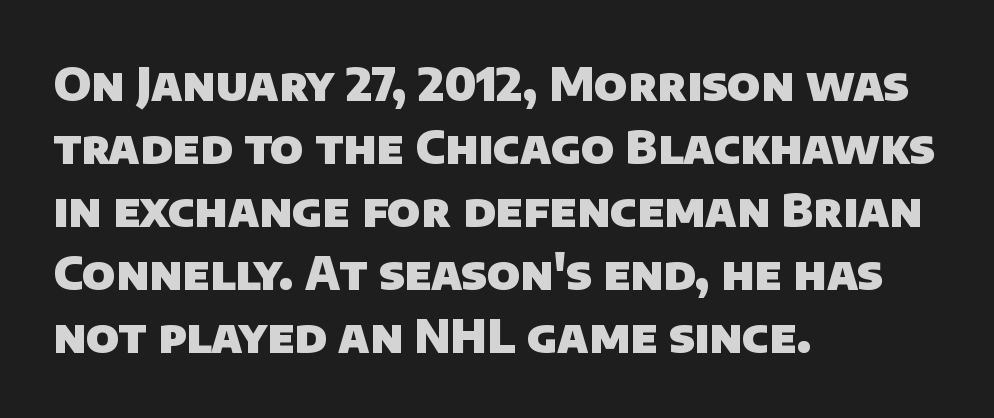
The image shows 46 px heavy sans-serif type; set left-aligned, normal line spacing (1.37x), normal letter spacing, not underlined; low stroke contrast and a large x-height.
